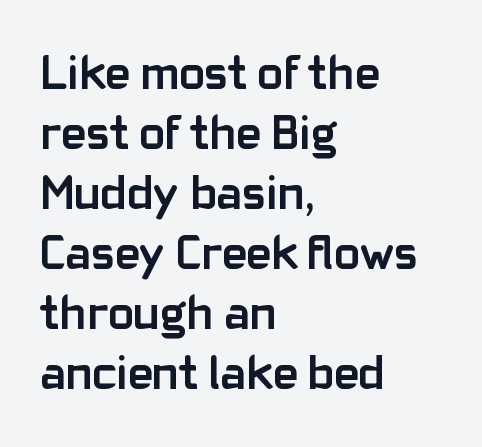
{"serif": "no", "italic": "no", "bold": "yes", "weight": "semibold", "width": "normal", "stroke_contrast": "low", "x_height": "medium", "monospaced": "no", "underline": "no", "align": "left", "line_spacing": "normal", "line_spacing_ratio": 1.25, "letter_spacing": "normal", "letter_spacing_em": 0.0, "glyph_px": 48}
